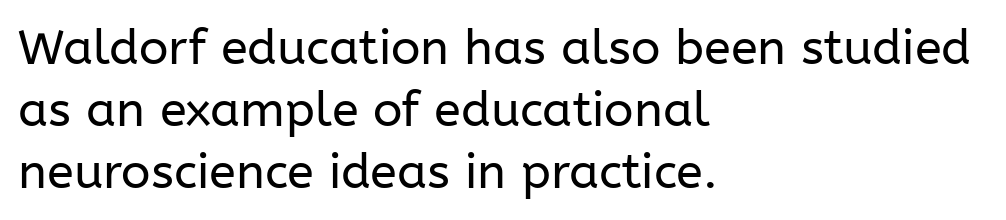
You can tell it's not italic because the verticals are truly vertical. The passage shown is typeset with a sans-serif family. You could call the tracking neutral — neither tight nor loose. These lines sit exactly where default settings would place them. Unbolded letterforms with no extra heft.
